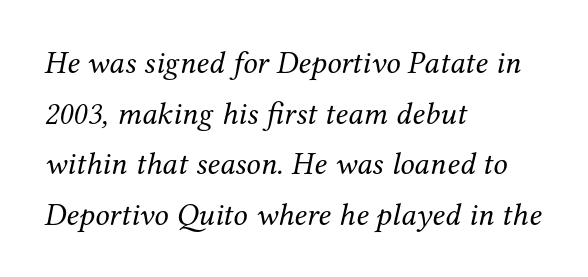
Q: Is the text bold? A: No.
Q: Is the text italic (slanted)? A: Yes, it leans right by about 12 degrees.
Q: Is the typeface a serif or a sans-serif typeface? A: Serif.
Q: Is the text underlined? A: No.
Q: How is the paragraph aligned? A: Left-aligned.
Q: Is the spacing between letters normal or unusually wide? A: Normal.
Q: Is the spacing between lines tight, normal or loose? A: Normal.
Q: Width (condensed, normal, or wide)? A: Normal.
Q: Stroke contrast? A: Medium.
Q: x-height? A: Medium.
Q: Monospaced? A: No.
